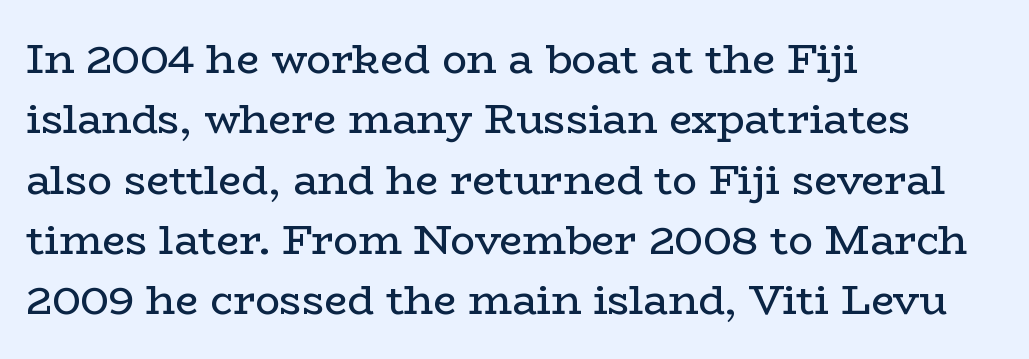
Layout note: lines flush left. Tall strokes in this sample are plumb rather than angled. Bare-footed words on every line. Between one letter and the next there's only the usual sliver of space. Honestly, the row spacing looks completely unremarkable. The passage shown is typed in a proportional face where columns would drift.
